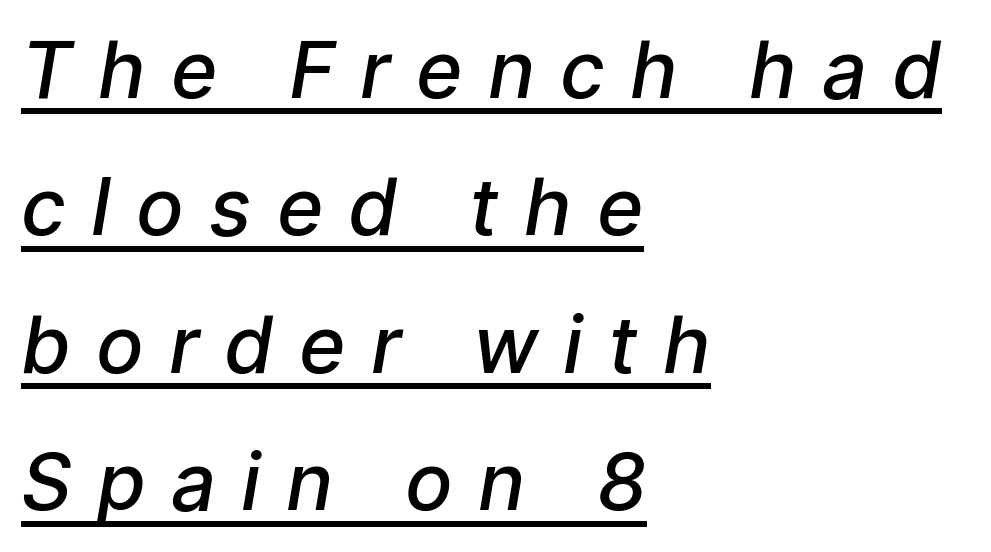
Every word sits above its own underline. The sample has been set in demibold, a notch under bold. Note the varied advance widths — an 'i' is clearly narrower than an 'm'. In terms of letterform style, serifs are entirely absent. The paragraph shown leans on its left margin. Honestly, the letter spacing is so wide it's the main thing you notice.
